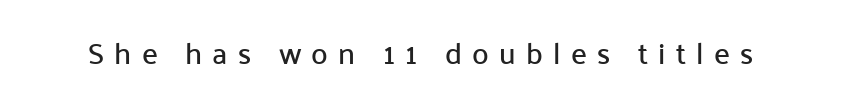
{"serif": "no", "italic": "no", "width": "normal", "stroke_contrast": "low", "x_height": "medium", "monospaced": "no", "underline": "no", "letter_spacing": "wide", "letter_spacing_em": 0.34, "glyph_px": 30}
